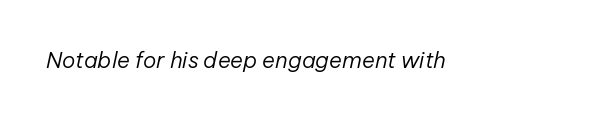
Compared with typical body copy, the letter spacing here is the same. Style check: oblique. Stems here are at most as thick as an everyday book face. Bare-footed words on every line.
